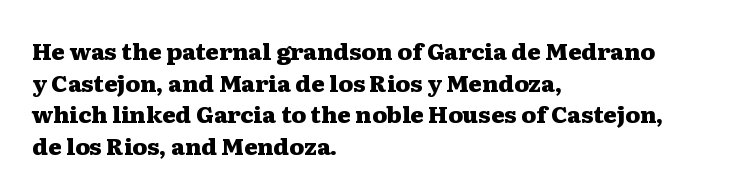
{"italic": "no", "bold": "yes", "underline": "no", "align": "left", "line_spacing": "normal", "line_spacing_ratio": 1.38, "letter_spacing": "normal", "letter_spacing_em": 0.0, "glyph_px": 23}
